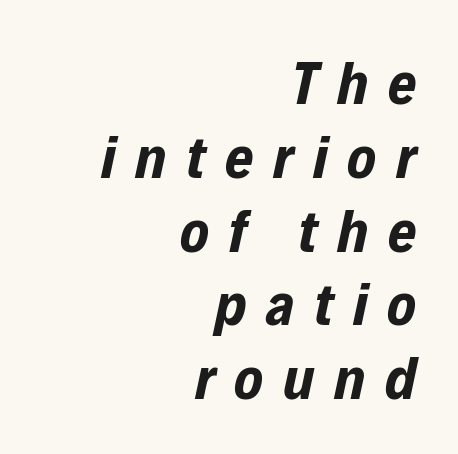
{"italic": "yes", "lean": "right", "slant_degrees": 12, "bold": "yes", "weight": "bold", "width": "condensed", "stroke_contrast": "low", "x_height": "medium", "monospaced": "no", "underline": "no", "align": "right", "line_spacing_ratio": 1.21, "letter_spacing": "wide", "letter_spacing_em": 0.32, "glyph_px": 61}
